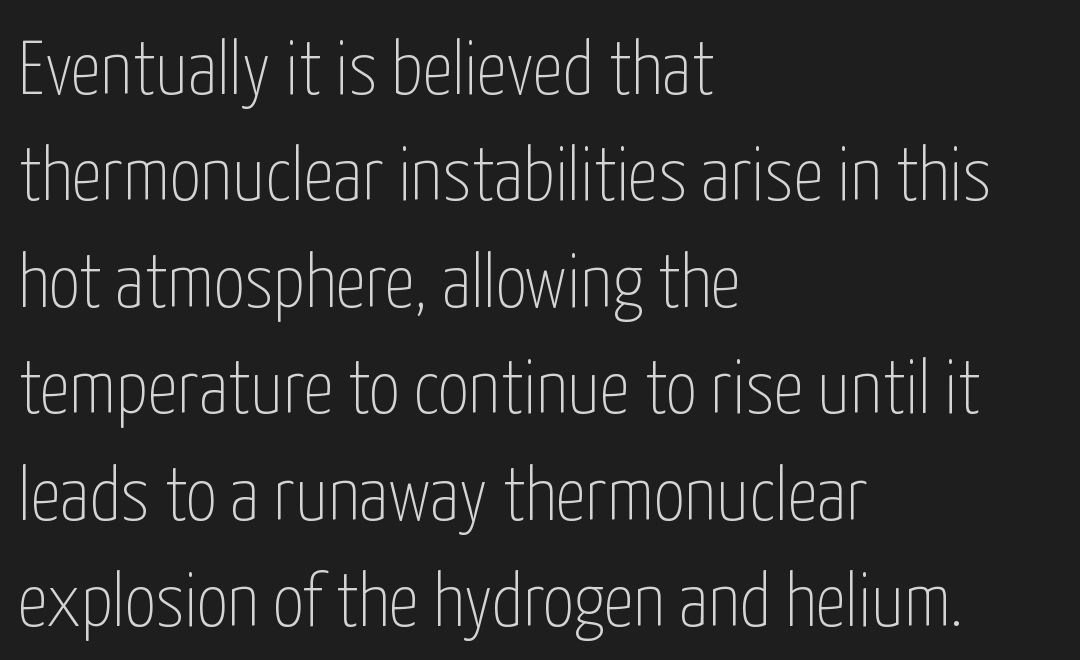
Underlining? Definitely not there. Letterform terminals end flat and unadorned throughout the passage. Do the characters align in a grid? No, the font is proportional. The letters sit at their default tracking, neither squeezed nor spread.
